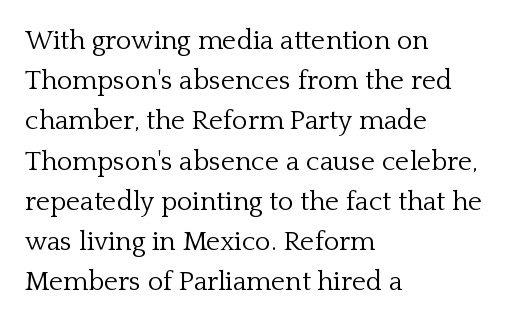
The image shows 27 px text type, upright; set left-aligned, normal line spacing (1.49x), normal letter spacing, not underlined.
